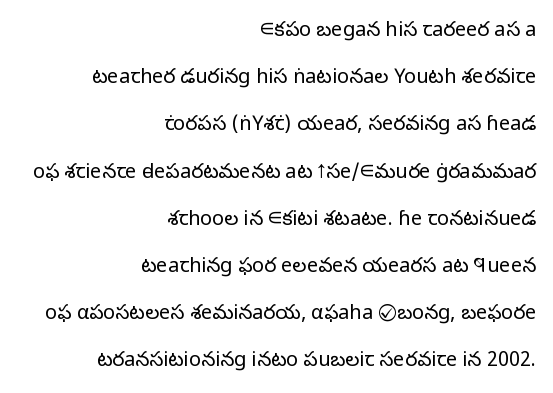
No heavy texture on the line: the type isn't bold. Look at the tracking — it's just the regular setting, nothing added. Baseline-to-baseline distance is far greater than the letter height. This is roman type, the default non-slanted kind. Rule under the text: the space is simply empty. These lines are set flush right with a ragged left edge.
